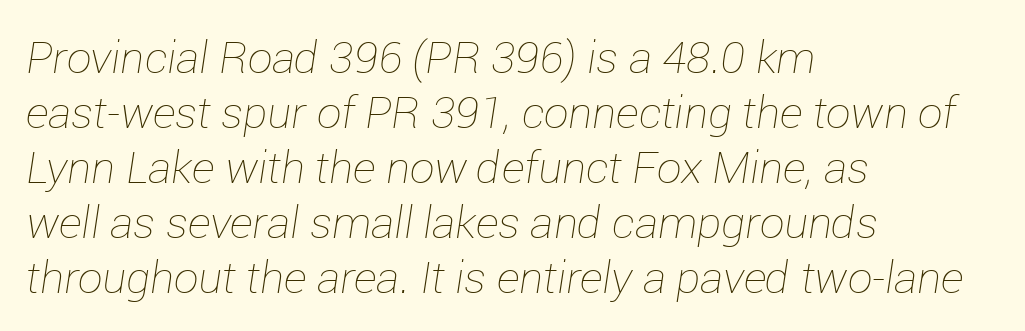
{"italic": "yes", "lean": "right", "slant_degrees": 12, "bold": "no", "weight": "thin", "width": "normal", "stroke_contrast": "low", "x_height": "medium", "monospaced": "no", "underline": "no", "align": "left", "line_spacing": "normal", "line_spacing_ratio": 1.25, "letter_spacing": "normal", "letter_spacing_em": 0.0, "glyph_px": 44}
